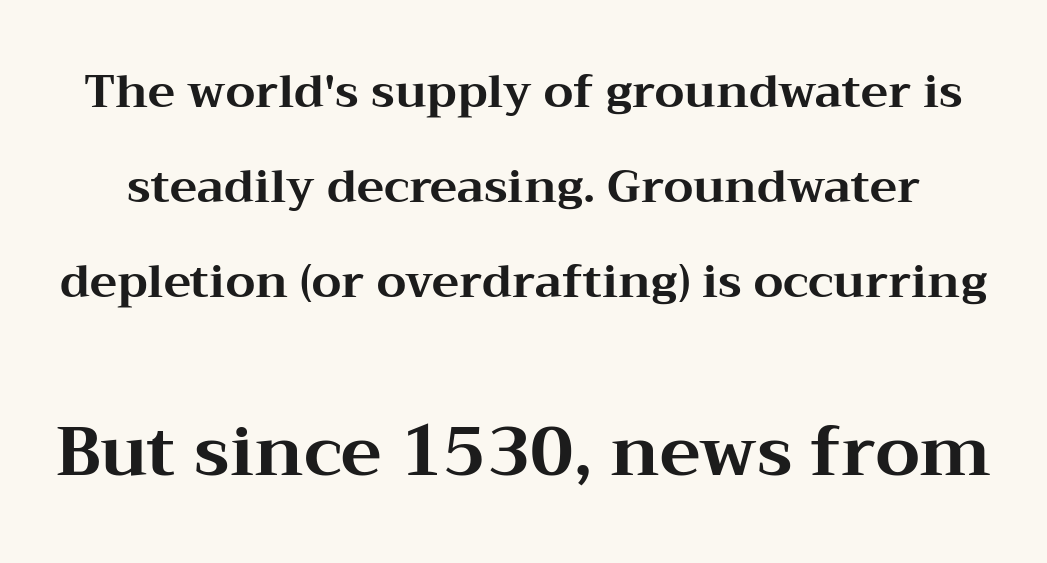
The image shows 69 px bold, wide serif type, upright; set loose line spacing (2.07x), normal letter spacing, not underlined; the second (bottom) block is 1.5x larger; medium stroke contrast and a medium x-height.
